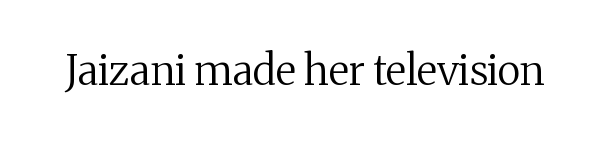
Q: Is the text bold? A: No.
Q: Is the text italic (slanted)? A: No, it is upright.
Q: Is the typeface a serif or a sans-serif typeface? A: Serif.
Q: Is the text underlined? A: No.
Q: Is the spacing between letters normal or unusually wide? A: Normal.
Q: Width (condensed, normal, or wide)? A: Normal.
Q: Stroke contrast? A: Medium.
Q: x-height? A: Medium.
Q: Monospaced? A: No.
